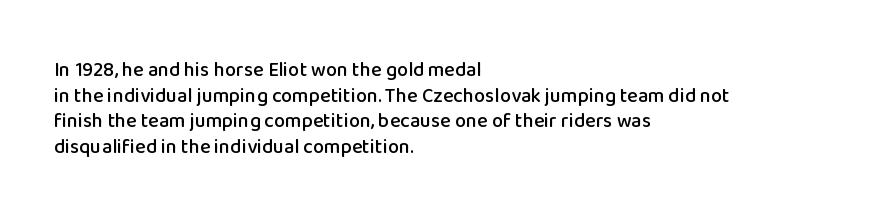
The image shows 20 px text type, upright; set left-aligned, normal line spacing (1.28x), normal letter spacing, not underlined.
